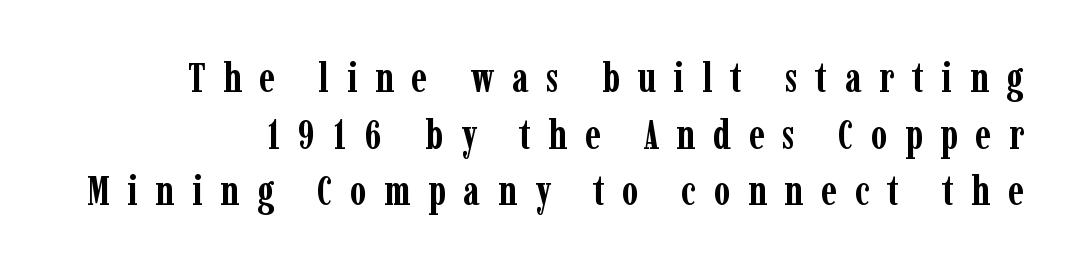
Q: Is the text bold? A: Yes.
Q: Is the text italic (slanted)? A: No, it is upright.
Q: Is the typeface a serif or a sans-serif typeface? A: Serif.
Q: Is the text underlined? A: No.
Q: Is the spacing between letters normal or unusually wide? A: Unusually wide.
Q: Is the spacing between lines tight, normal or loose? A: Normal.
Q: Width (condensed, normal, or wide)? A: Condensed.
Q: Stroke contrast? A: Low.
Q: x-height? A: Medium.
Q: Monospaced? A: No.
